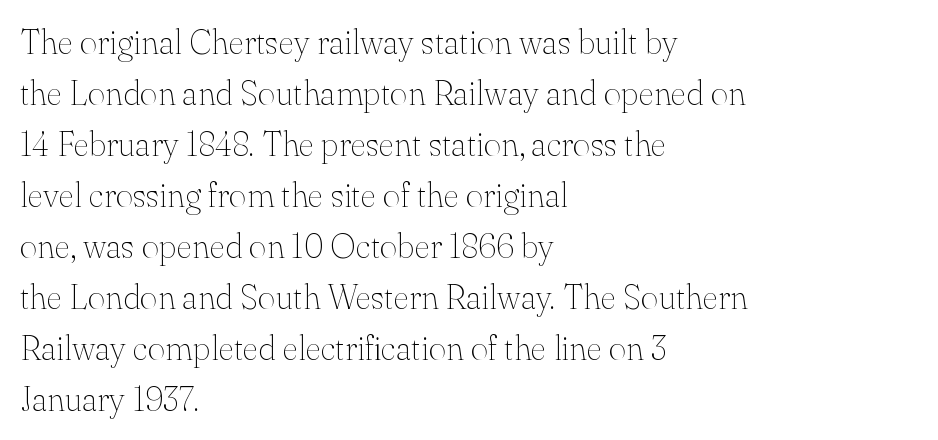
The image shows 34 px thin serif type, upright; set left-aligned, normal line spacing (1.5x), normal letter spacing, not underlined; medium stroke contrast and a small x-height.
